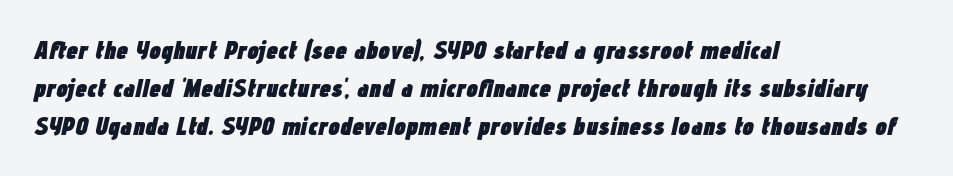
{"italic": "yes", "lean": "right", "slant_degrees": 12, "bold": "yes", "underline": "no", "align": "left", "line_spacing": "normal", "line_spacing_ratio": 1.47, "letter_spacing": "normal", "letter_spacing_em": 0.0, "glyph_px": 26}
